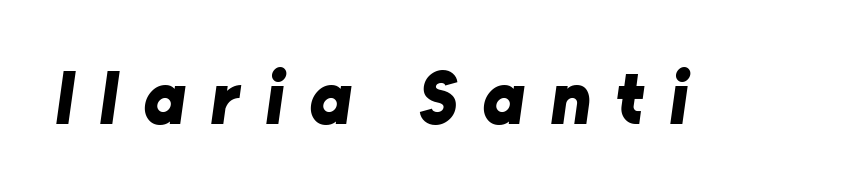
Q: Is the text bold? A: Yes.
Q: Is the typeface a serif or a sans-serif typeface? A: Sans-serif.
Q: Is the text underlined? A: No.
Q: Is the spacing between letters normal or unusually wide? A: Unusually wide.
Q: Width (condensed, normal, or wide)? A: Normal.
Q: Stroke contrast? A: Low.
Q: x-height? A: Medium.
Q: Monospaced? A: No.
